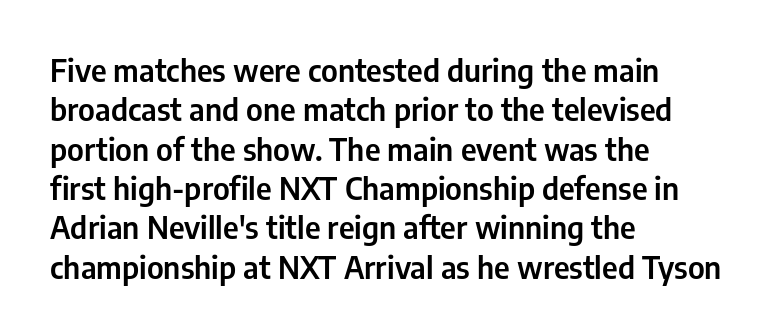
What kind of face is this? One without serifs — a sans. The line texture is even and compact thanks to regular tracking. Character widths vary here, with narrow letters taking less room than wide ones. Reading down the column, the eye jumps a familiar distance to each next line.
